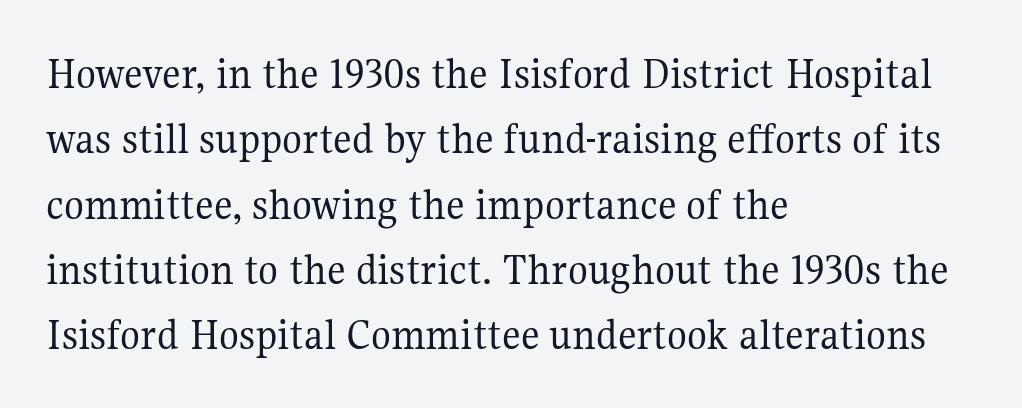
{"serif": "yes", "italic": "no", "bold": "no", "weight": "regular", "width": "normal", "stroke_contrast": "medium", "x_height": "medium", "monospaced": "no", "underline": "no", "align": "left", "line_spacing": "normal", "line_spacing_ratio": 1.42, "letter_spacing": "normal", "letter_spacing_em": 0.0, "glyph_px": 46}
